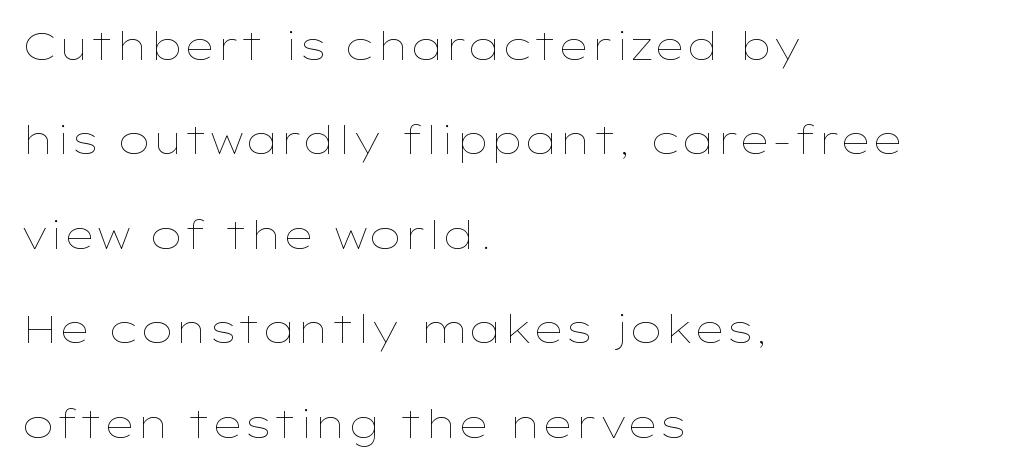
The typeface has the unassuming heft of standard copy or less. The passage is arranged the way most books set body copy — flush left. Glance below the letters and you will spot only blank space. Regarding leading, the lines here are spaced well apart. Notice how the stems are strictly vertical — no italics here.
